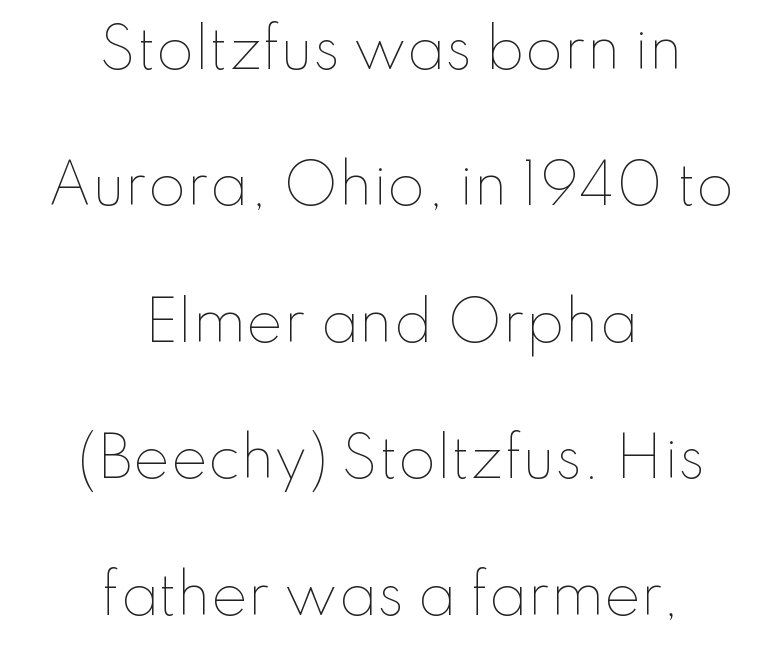
Q: Is the text bold? A: No.
Q: Is the text italic (slanted)? A: No, it is upright.
Q: Is the text underlined? A: No.
Q: How is the paragraph aligned? A: Centered.
Q: Is the spacing between letters normal or unusually wide? A: Normal.
Q: Is the spacing between lines tight, normal or loose? A: Loose.
Q: Width (condensed, normal, or wide)? A: Normal.
Q: Stroke contrast? A: Low.
Q: x-height? A: Small.
Q: Monospaced? A: No.
